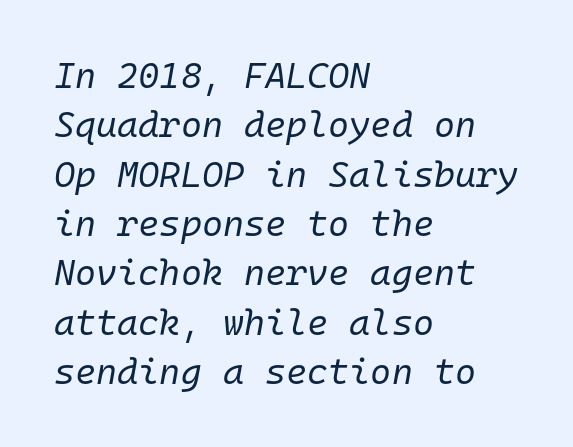
The image shows 36 px regular-weight type, italic (leaning right), monospaced; set left-aligned, normal line spacing (1.37x), normal letter spacing, not underlined; low stroke contrast and a medium x-height.
